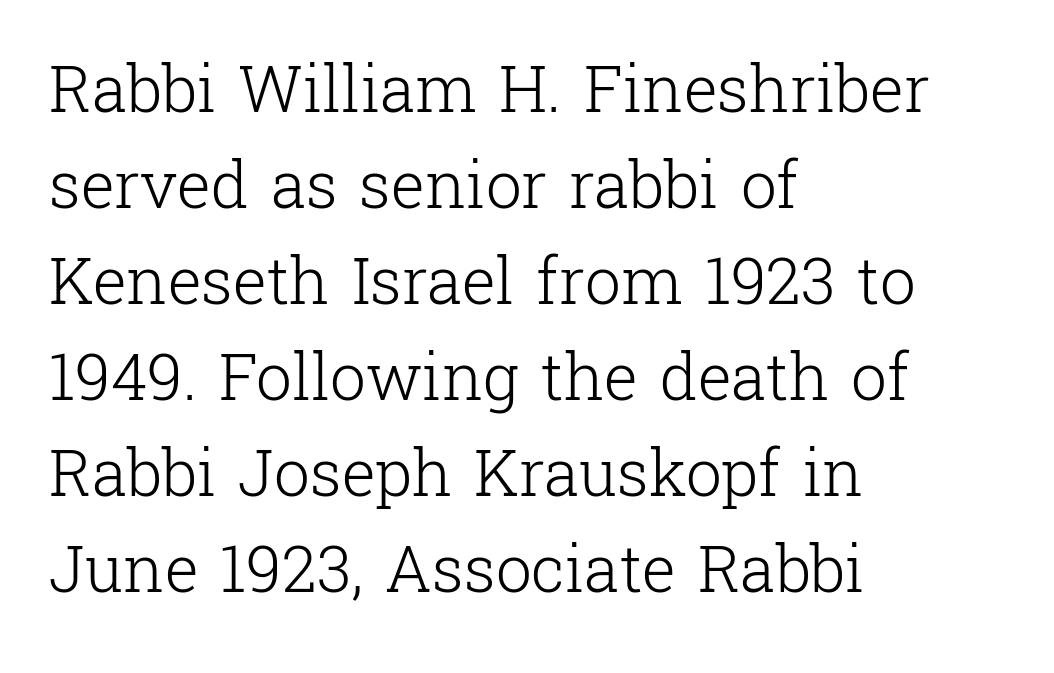
The image shows 64 px light serif type, upright; set left-aligned, normal line spacing (1.5x), normal letter spacing, not underlined; low stroke contrast and a medium x-height.
